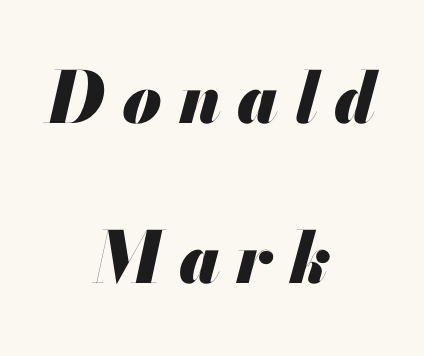
The strokes are fattened all the way to bold. Between one letter and the next there's a generous, obvious gap. Students, observe: this is what heavily led, spacious text looks like. The area under the type is left untouched. Character widths vary here, with narrow letters taking less room than wide ones. In terms of posture, this sample is oblique.
